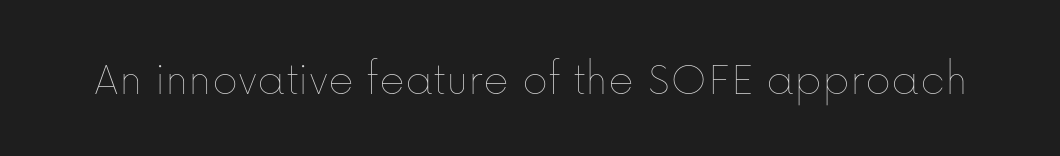
{"italic": "no", "bold": "no", "weight": "thin", "width": "normal", "stroke_contrast": "low", "x_height": "medium", "monospaced": "no", "underline": "no", "letter_spacing": "normal", "letter_spacing_em": 0.0, "glyph_px": 49}
